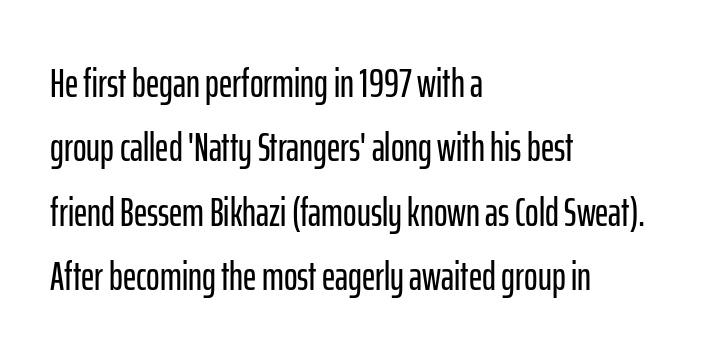
{"serif": "no", "italic": "no", "width": "condensed", "stroke_contrast": "low", "x_height": "medium", "monospaced": "no", "underline": "no", "align": "left", "line_spacing": "normal", "line_spacing_ratio": 1.57, "letter_spacing": "normal", "letter_spacing_em": 0.0, "glyph_px": 41}
